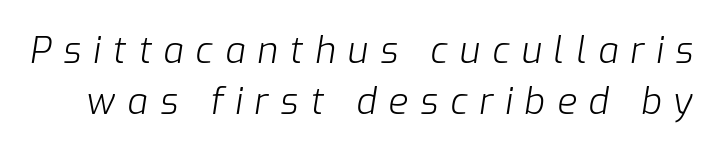
{"italic": "yes", "lean": "right", "slant_degrees": 9, "bold": "no", "weight": "light", "width": "normal", "stroke_contrast": "low", "x_height": "medium", "monospaced": "no", "underline": "no", "line_spacing": "normal", "line_spacing_ratio": 1.43, "letter_spacing": "wide", "letter_spacing_em": 0.33, "glyph_px": 36}
